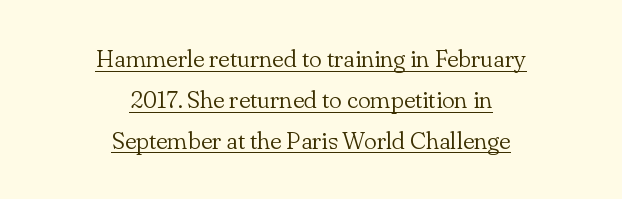
Q: Is the text bold? A: No.
Q: Is the text italic (slanted)? A: No, it is upright.
Q: Is the text underlined? A: Yes.
Q: How is the paragraph aligned? A: Centered.
Q: Is the spacing between letters normal or unusually wide? A: Normal.
Q: Is the spacing between lines tight, normal or loose? A: Normal.
